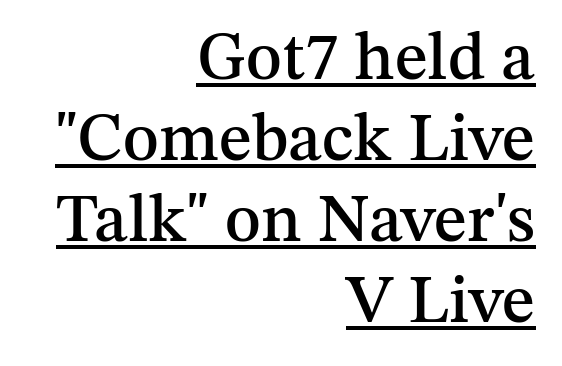
The image shows 68 px serif type, upright; set right-aligned, line spacing 1.19x, normal letter spacing, underlined; medium stroke contrast and a medium x-height.
